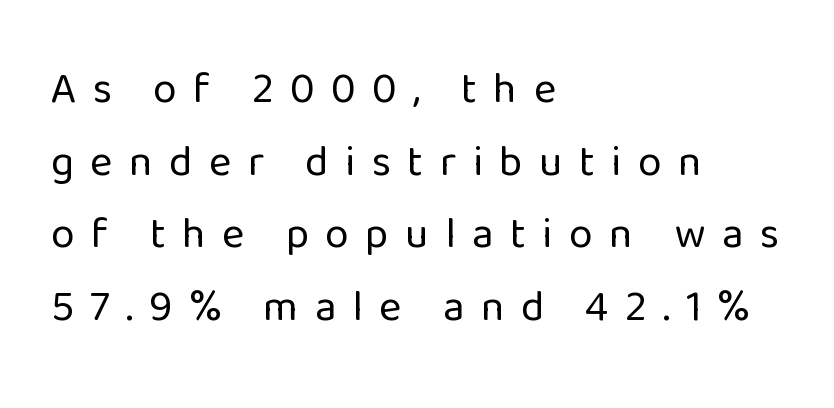
Q: Is the text bold? A: No.
Q: Is the text italic (slanted)? A: No, it is upright.
Q: Is the typeface a serif or a sans-serif typeface? A: Sans-serif.
Q: Is the text underlined? A: No.
Q: How is the paragraph aligned? A: Left-aligned.
Q: Is the spacing between letters normal or unusually wide? A: Unusually wide.
Q: Is the spacing between lines tight, normal or loose? A: Normal.
Q: Width (condensed, normal, or wide)? A: Normal.
Q: Stroke contrast? A: Low.
Q: x-height? A: Medium.
Q: Monospaced? A: No.
